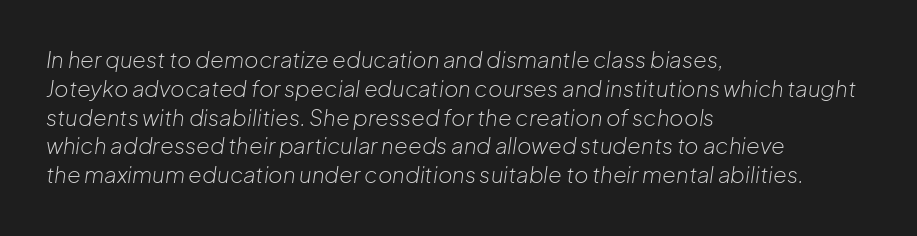
Q: Is the text bold? A: No.
Q: Is the text italic (slanted)? A: Yes, it leans right by about 8 degrees.
Q: Is the text underlined? A: No.
Q: How is the paragraph aligned? A: Left-aligned.
Q: Is the spacing between letters normal or unusually wide? A: Normal.
Q: Is the spacing between lines tight, normal or loose? A: Normal.
